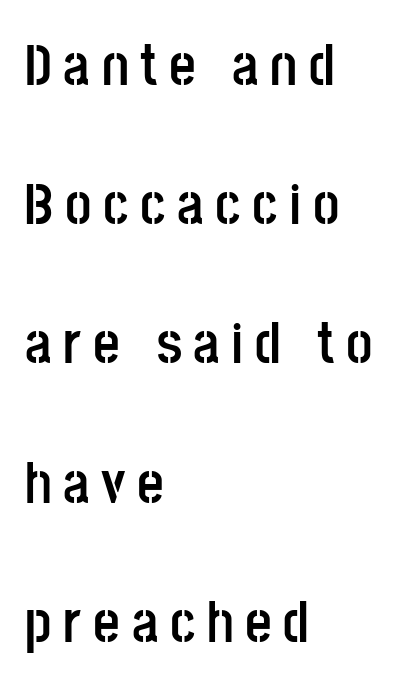
{"serif": "no", "italic": "no", "bold": "yes", "weight": "semibold", "width": "condensed", "stroke_contrast": "low", "x_height": "large", "monospaced": "no", "underline": "no", "align": "left", "line_spacing": "loose", "line_spacing_ratio": 2.4, "letter_spacing": "wide", "letter_spacing_em": 0.2, "glyph_px": 58}
